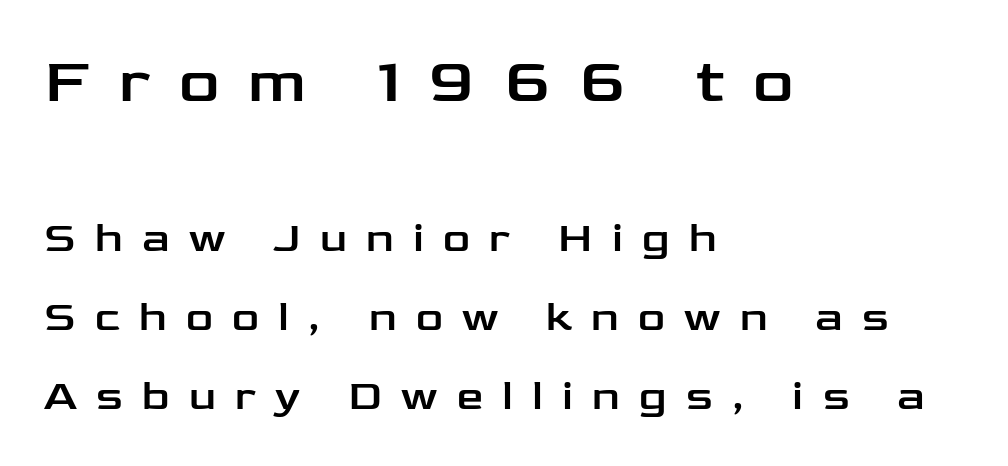
Q: Is the text italic (slanted)? A: No, it is upright.
Q: Is the typeface a serif or a sans-serif typeface? A: Sans-serif.
Q: Is the text underlined? A: No.
Q: How is the paragraph aligned? A: Left-aligned.
Q: Is the spacing between letters normal or unusually wide? A: Unusually wide.
Q: Which block of text is set in a larger size, the first (top) or the second (bottom)? A: The first (top) one.
Q: Width (condensed, normal, or wide)? A: Wide.
Q: Stroke contrast? A: Low.
Q: x-height? A: Medium.
Q: Monospaced? A: No.
